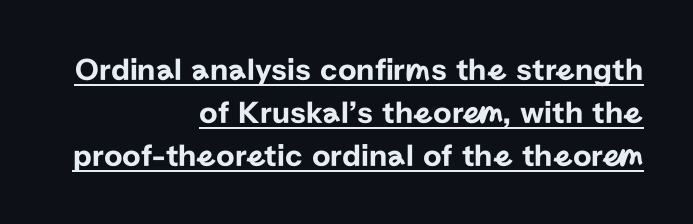
Q: Is the text italic (slanted)? A: No, it is upright.
Q: Is the typeface a serif or a sans-serif typeface? A: Sans-serif.
Q: Is the text underlined? A: Yes.
Q: How is the paragraph aligned? A: Right-aligned.
Q: Is the spacing between letters normal or unusually wide? A: Normal.
Q: Is the spacing between lines tight, normal or loose? A: Normal.
Q: Width (condensed, normal, or wide)? A: Normal.
Q: Stroke contrast? A: Low.
Q: x-height? A: Medium.
Q: Monospaced? A: No.
